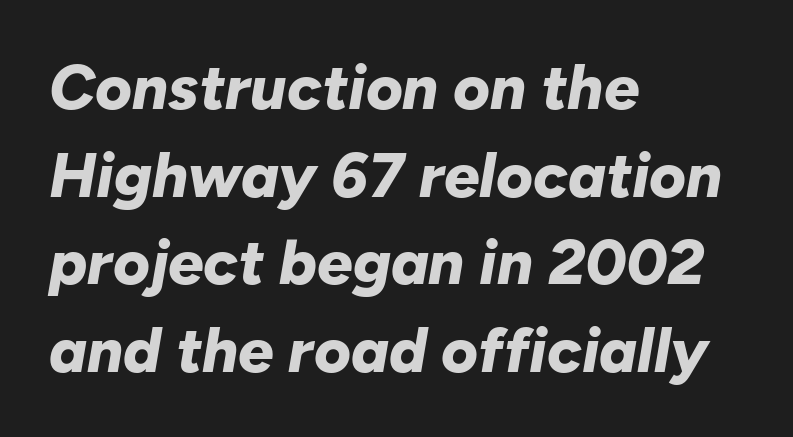
The image shows 63 px bold type, italic (leaning right); set left-aligned, normal line spacing (1.39x), normal letter spacing, not underlined; low stroke contrast and a medium x-height.
